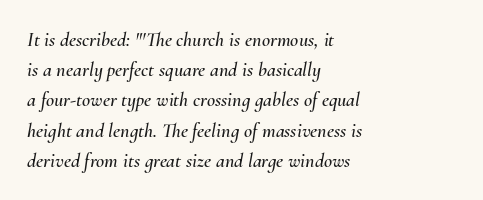
The image shows 20 px text type, italic (leaning right); set left-aligned, normal line spacing (1.51x), normal letter spacing, not underlined.
